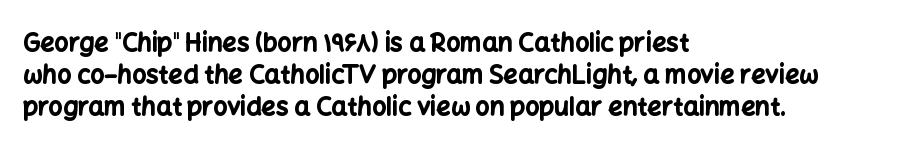
The typesetter chose a ragged-right arrangement here. The line texture is even and compact thanks to regular tracking. Summary of weight: heavy, a full bold. Vertically, the passage feels balanced, rows spaced as you'd expect. In terms of posture, this sample is upright.
